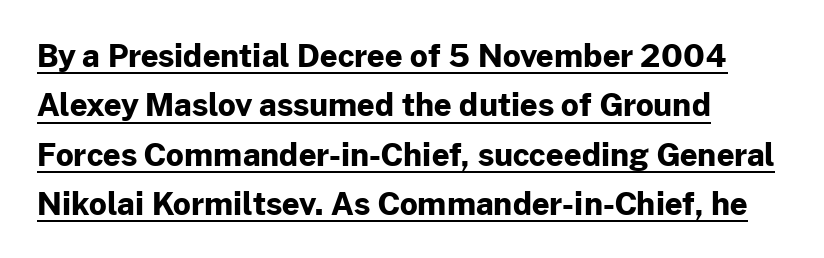
Q: Is the text bold? A: Yes.
Q: Is the text italic (slanted)? A: No, it is upright.
Q: Is the typeface a serif or a sans-serif typeface? A: Sans-serif.
Q: Is the text underlined? A: Yes.
Q: How is the paragraph aligned? A: Left-aligned.
Q: Is the spacing between letters normal or unusually wide? A: Normal.
Q: Is the spacing between lines tight, normal or loose? A: Normal.
Q: Width (condensed, normal, or wide)? A: Normal.
Q: Stroke contrast? A: Low.
Q: x-height? A: Medium.
Q: Monospaced? A: No.
